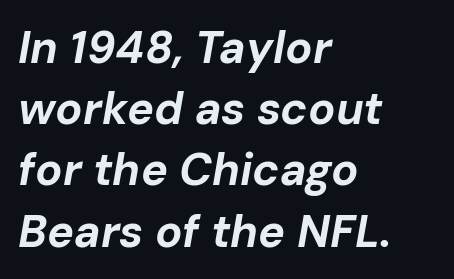
Q: Is the text bold? A: Yes.
Q: Is the text italic (slanted)? A: Yes, it leans right by about 10 degrees.
Q: Is the text underlined? A: No.
Q: How is the paragraph aligned? A: Left-aligned.
Q: Is the spacing between letters normal or unusually wide? A: Normal.
Q: Is the spacing between lines tight, normal or loose? A: Normal.
Q: Width (condensed, normal, or wide)? A: Normal.
Q: Stroke contrast? A: Low.
Q: x-height? A: Medium.
Q: Monospaced? A: No.
